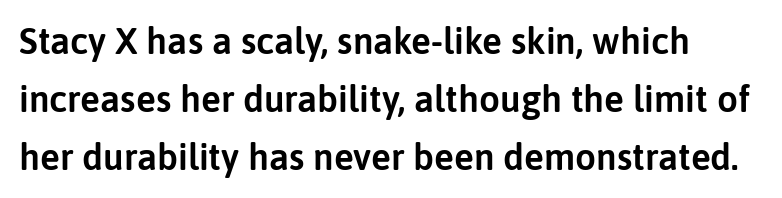
Q: Is the text italic (slanted)? A: No, it is upright.
Q: Is the typeface a serif or a sans-serif typeface? A: Sans-serif.
Q: Is the text underlined? A: No.
Q: Is the spacing between letters normal or unusually wide? A: Normal.
Q: Is the spacing between lines tight, normal or loose? A: Normal.
Q: Width (condensed, normal, or wide)? A: Normal.
Q: Stroke contrast? A: Low.
Q: x-height? A: Medium.
Q: Monospaced? A: No.
